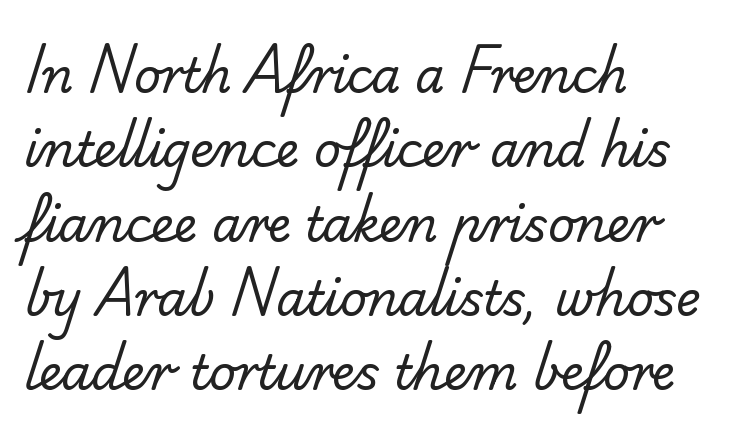
Q: Is the text bold? A: No.
Q: Is the typeface a serif or a sans-serif typeface? A: Sans-serif.
Q: Is the text underlined? A: No.
Q: How is the paragraph aligned? A: Left-aligned.
Q: Is the spacing between letters normal or unusually wide? A: Normal.
Q: Is the spacing between lines tight, normal or loose? A: Normal.
Q: Width (condensed, normal, or wide)? A: Normal.
Q: Stroke contrast? A: Low.
Q: x-height? A: Small.
Q: Monospaced? A: No.
